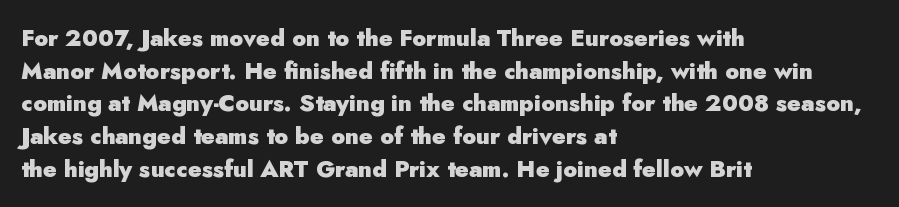
Q: Is the text bold? A: Yes.
Q: Is the text italic (slanted)? A: No, it is upright.
Q: Is the text underlined? A: No.
Q: How is the paragraph aligned? A: Left-aligned.
Q: Is the spacing between letters normal or unusually wide? A: Normal.
Q: Is the spacing between lines tight, normal or loose? A: Normal.
